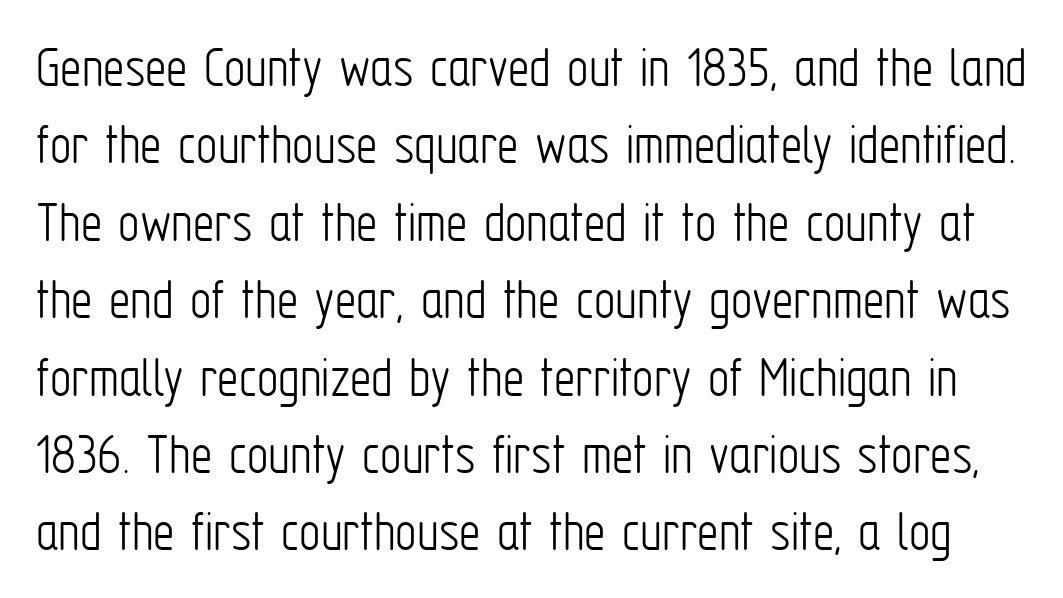
Q: Is the text bold? A: No.
Q: Is the text italic (slanted)? A: No, it is upright.
Q: Is the typeface a serif or a sans-serif typeface? A: Sans-serif.
Q: Is the text underlined? A: No.
Q: Is the spacing between letters normal or unusually wide? A: Normal.
Q: Is the spacing between lines tight, normal or loose? A: Normal.
Q: Width (condensed, normal, or wide)? A: Condensed.
Q: Stroke contrast? A: Low.
Q: x-height? A: Medium.
Q: Monospaced? A: No.
